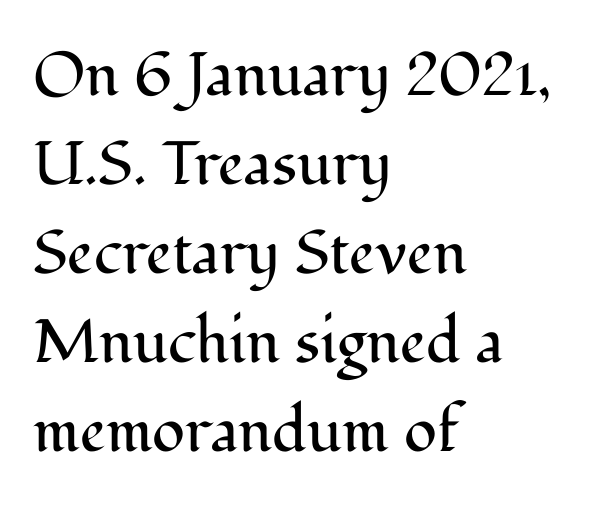
Q: Is the text bold? A: No.
Q: Is the text italic (slanted)? A: No, it is upright.
Q: Is the typeface a serif or a sans-serif typeface? A: Serif.
Q: Is the text underlined? A: No.
Q: How is the paragraph aligned? A: Left-aligned.
Q: Is the spacing between letters normal or unusually wide? A: Normal.
Q: Is the spacing between lines tight, normal or loose? A: Normal.
Q: Width (condensed, normal, or wide)? A: Normal.
Q: Stroke contrast? A: Medium.
Q: x-height? A: Medium.
Q: Monospaced? A: No.
